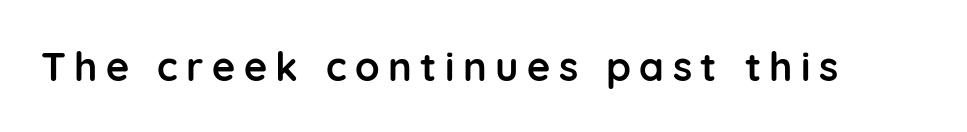
The image shows 40 px semibold sans-serif type, upright; set unusually wide letter spacing (+0.21 em), not underlined; low stroke contrast and a medium x-height.
